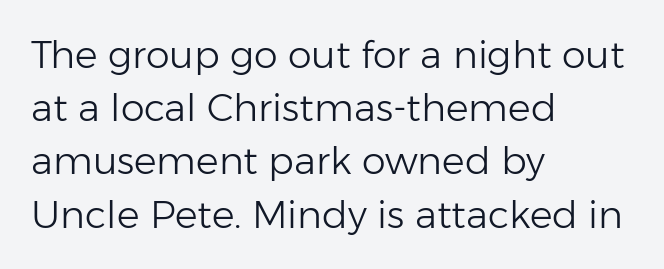
Q: Is the text bold? A: No.
Q: Is the text italic (slanted)? A: No, it is upright.
Q: Is the typeface a serif or a sans-serif typeface? A: Sans-serif.
Q: Is the text underlined? A: No.
Q: How is the paragraph aligned? A: Left-aligned.
Q: Is the spacing between letters normal or unusually wide? A: Normal.
Q: Is the spacing between lines tight, normal or loose? A: Normal.
Q: Width (condensed, normal, or wide)? A: Normal.
Q: Stroke contrast? A: Low.
Q: x-height? A: Medium.
Q: Monospaced? A: No.
